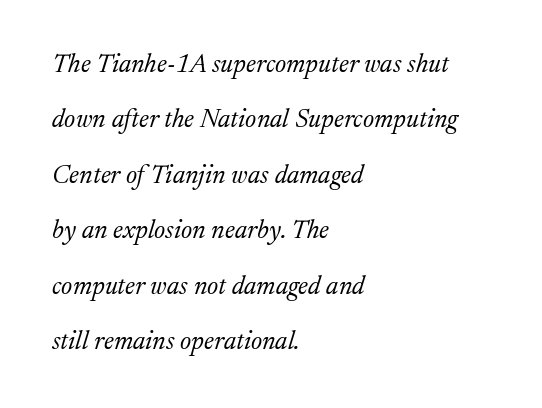
Nothing heavy about these letters — not bold at all. Does the copy run flush right? No — it runs flush left. Italic: yes, the glyphs are oblique. Successive baselines arrive slowly, with a big drop between each. Underline: absent.
